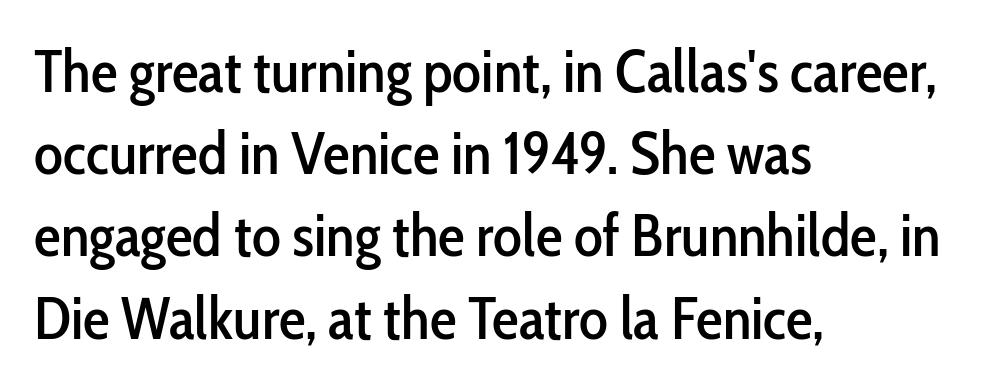
{"serif": "no", "italic": "no", "width": "condensed", "stroke_contrast": "low", "x_height": "medium", "monospaced": "no", "underline": "no", "align": "left", "line_spacing": "normal", "line_spacing_ratio": 1.37, "letter_spacing": "normal", "letter_spacing_em": 0.0, "glyph_px": 60}
